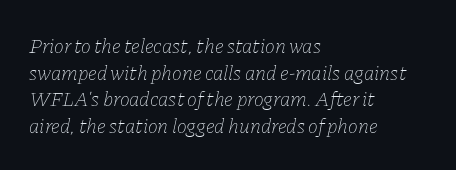
{"italic": "yes", "lean": "right", "slant_degrees": 11, "bold": "no", "underline": "no", "align": "left", "line_spacing": "normal", "line_spacing_ratio": 1.27, "letter_spacing": "normal", "letter_spacing_em": 0.0, "glyph_px": 21}
